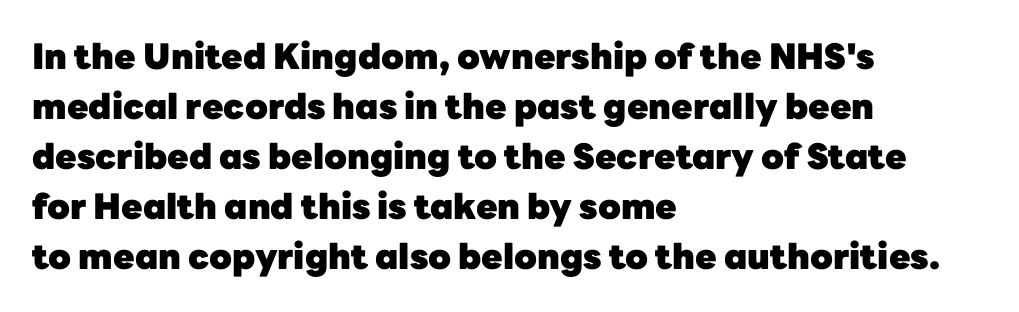
Q: Is the text bold? A: Yes.
Q: Is the text italic (slanted)? A: No, it is upright.
Q: Is the typeface a serif or a sans-serif typeface? A: Sans-serif.
Q: Is the text underlined? A: No.
Q: How is the paragraph aligned? A: Left-aligned.
Q: Is the spacing between letters normal or unusually wide? A: Normal.
Q: Is the spacing between lines tight, normal or loose? A: Normal.
Q: Width (condensed, normal, or wide)? A: Normal.
Q: Stroke contrast? A: Low.
Q: x-height? A: Medium.
Q: Monospaced? A: No.
